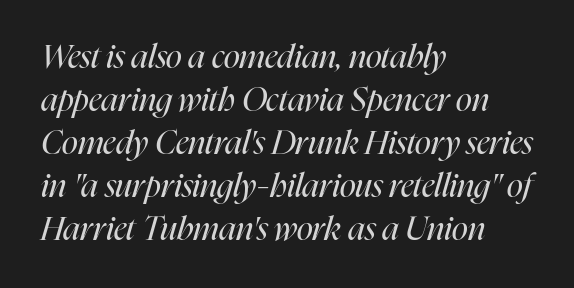
{"italic": "yes", "lean": "right", "slant_degrees": 16, "bold": "no", "weight": "regular", "width": "condensed", "stroke_contrast": "high", "x_height": "medium", "monospaced": "no", "underline": "no", "align": "left", "line_spacing": "normal", "line_spacing_ratio": 1.3, "letter_spacing": "normal", "letter_spacing_em": 0.0, "glyph_px": 33}
